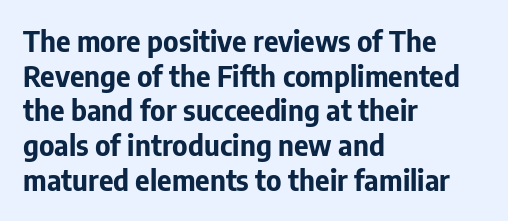
The image shows 28 px bold sans-serif type, upright; set left-aligned, line spacing 1.24x, normal letter spacing, not underlined; low stroke contrast and a medium x-height.
